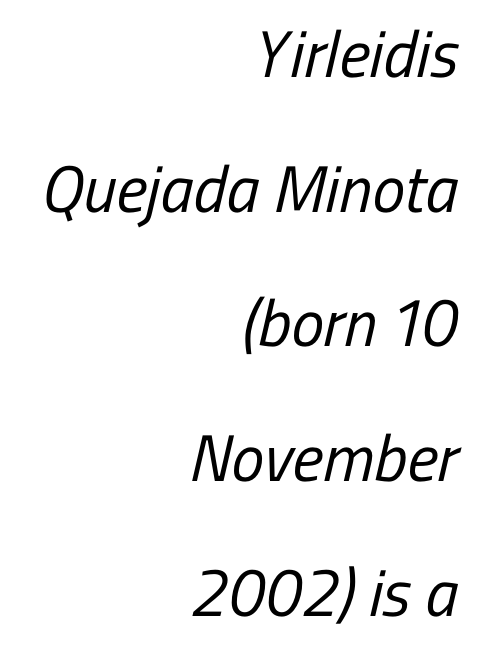
Observe the absence of serifs on each vertical stroke in this sample. Which margin do the lines hug? The right one — the left edge is uneven. Characters follow at the spacing the type designer built in. Loosely led — the rows are spread out.
